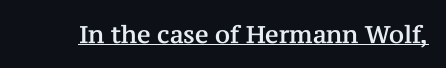
{"italic": "no", "underline": "yes", "letter_spacing": "normal", "letter_spacing_em": 0.0, "glyph_px": 24}
